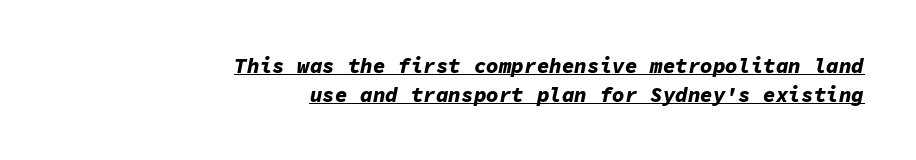
Q: Is the text bold? A: Yes.
Q: Is the text italic (slanted)? A: Yes, it leans right by about 11 degrees.
Q: Is the text underlined? A: Yes.
Q: How is the paragraph aligned? A: Right-aligned.
Q: Is the spacing between letters normal or unusually wide? A: Normal.
Q: Is the spacing between lines tight, normal or loose? A: Normal.
